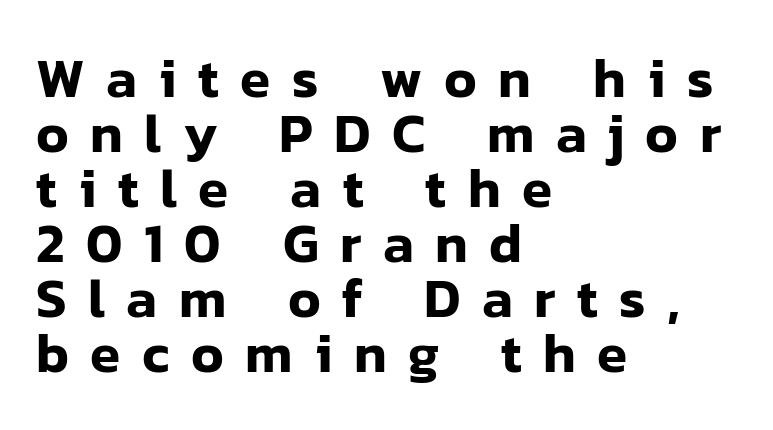
Q: Is the text italic (slanted)? A: No, it is upright.
Q: Is the typeface a serif or a sans-serif typeface? A: Sans-serif.
Q: Is the text underlined? A: No.
Q: How is the paragraph aligned? A: Left-aligned.
Q: Is the spacing between letters normal or unusually wide? A: Unusually wide.
Q: Is the spacing between lines tight, normal or loose? A: Tight.
Q: Width (condensed, normal, or wide)? A: Normal.
Q: Stroke contrast? A: Low.
Q: x-height? A: Medium.
Q: Monospaced? A: No.
